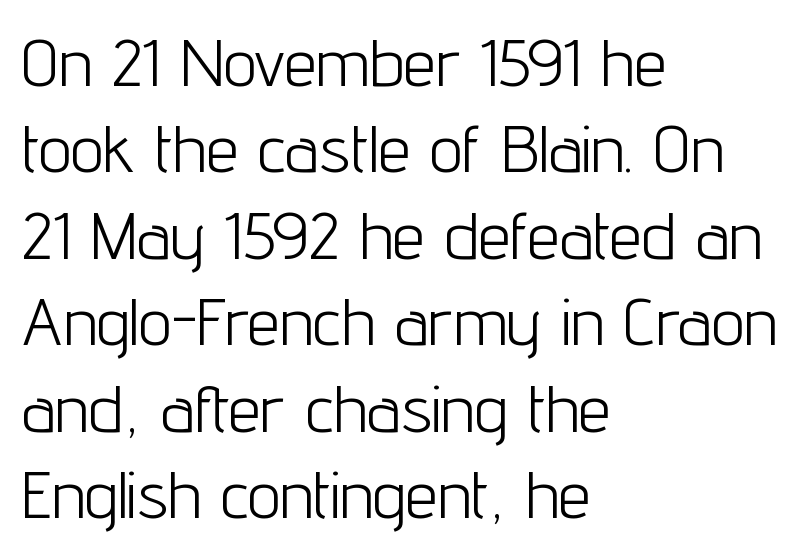
Q: Is the text bold? A: No.
Q: Is the text italic (slanted)? A: No, it is upright.
Q: Is the typeface a serif or a sans-serif typeface? A: Sans-serif.
Q: Is the text underlined? A: No.
Q: How is the paragraph aligned? A: Left-aligned.
Q: Is the spacing between letters normal or unusually wide? A: Normal.
Q: Is the spacing between lines tight, normal or loose? A: Normal.
Q: Width (condensed, normal, or wide)? A: Condensed.
Q: Stroke contrast? A: Low.
Q: x-height? A: Medium.
Q: Monospaced? A: No.
